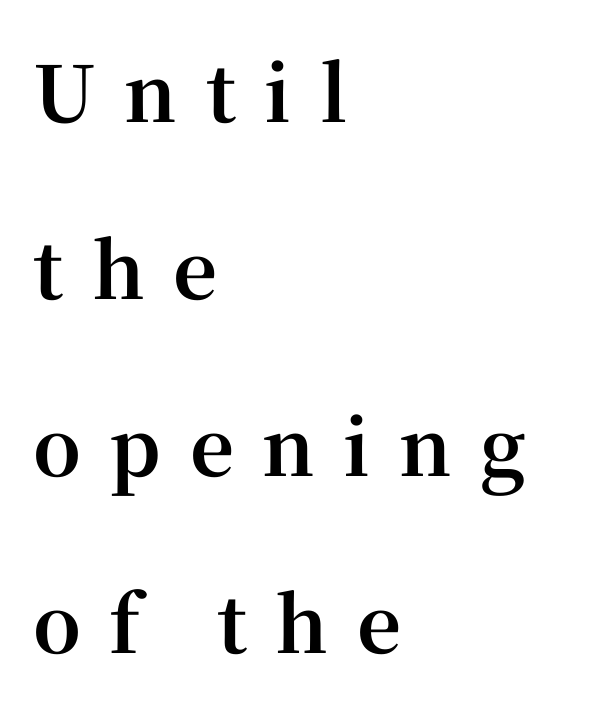
The image shows 77 px bold serif type, upright; set left-aligned, loose line spacing (2.3x), unusually wide letter spacing (+0.37 em), not underlined; high stroke contrast and a medium x-height.
